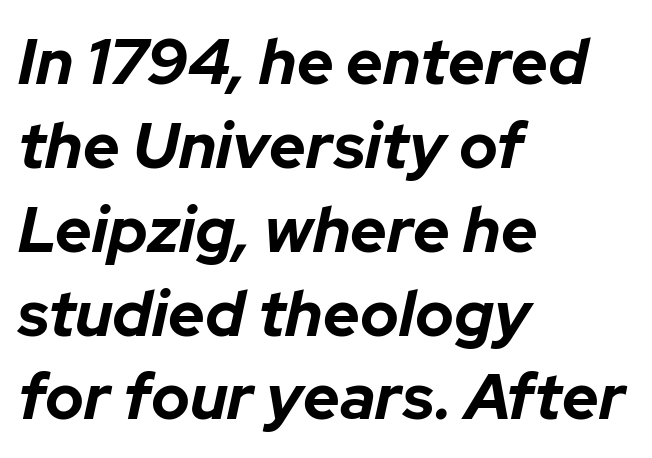
The image shows 64 px bold type, italic (leaning right); set left-aligned, normal line spacing (1.31x), normal letter spacing, not underlined; low stroke contrast and a medium x-height.
